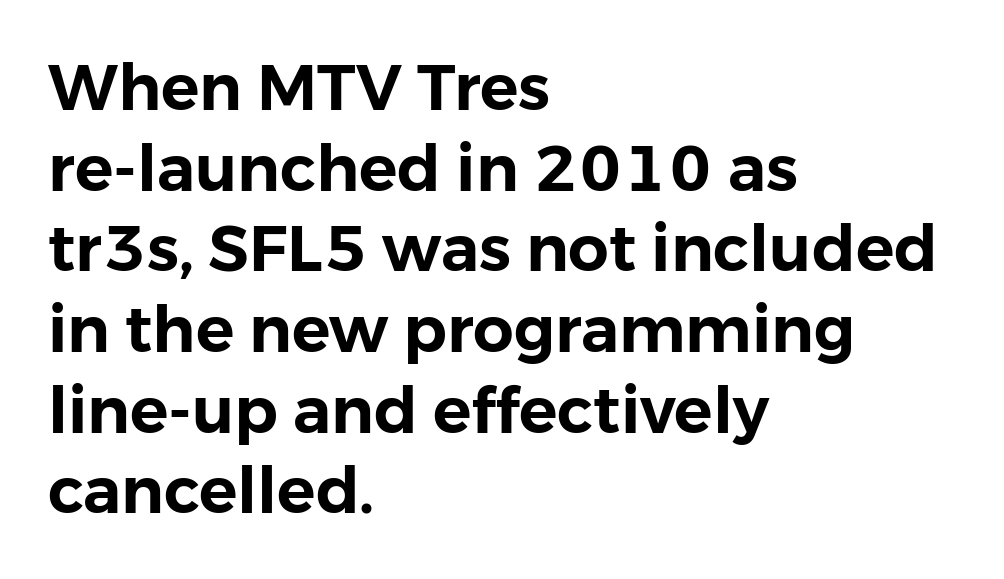
The image shows 64 px sans-serif type, upright; set left-aligned, normal line spacing (1.26x), normal letter spacing, not underlined; low stroke contrast and a medium x-height.
